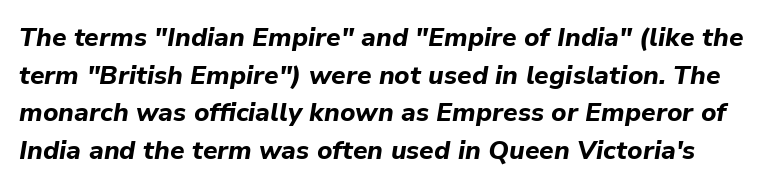
The rendering uses a bold face; every stroke is thick and dark. In terms of leading, this rendering sits right in the middle. The baseline area is clear. Honestly, the letter spacing is just normal — you wouldn't notice it. The text carries the slant typical of an italic or oblique font.
